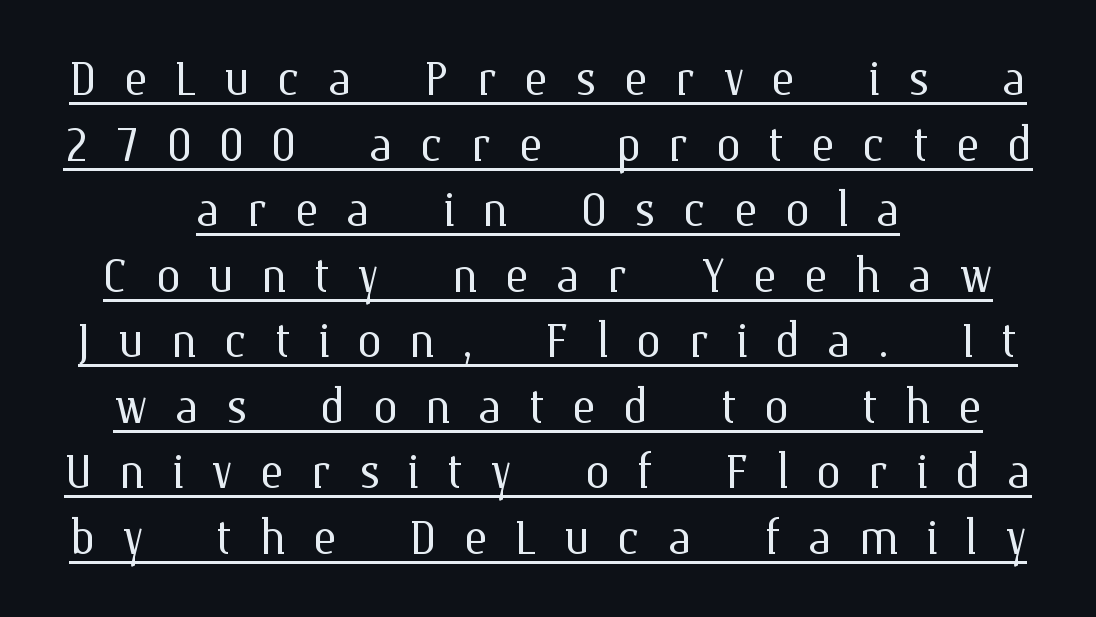
Underlined type. Is this a fixed-width face? No — the glyphs have proportional, varying widths. The specimen reads as upright at a glance. These lines huddle together more closely than default settings would place them. Tracking value appears strongly positive — letters spread wide. Horizontally, the lines are justified to the midpoint only.
